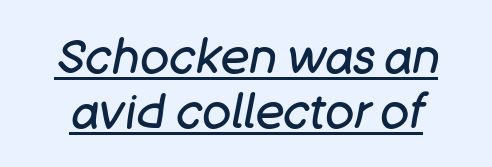
Q: Is the text bold? A: No.
Q: Is the text italic (slanted)? A: Yes, it leans right by about 11 degrees.
Q: Is the text underlined? A: Yes.
Q: Is the spacing between letters normal or unusually wide? A: Normal.
Q: Is the spacing between lines tight, normal or loose? A: Tight.
Q: Width (condensed, normal, or wide)? A: Normal.
Q: Stroke contrast? A: Low.
Q: x-height? A: Large.
Q: Monospaced? A: No.
